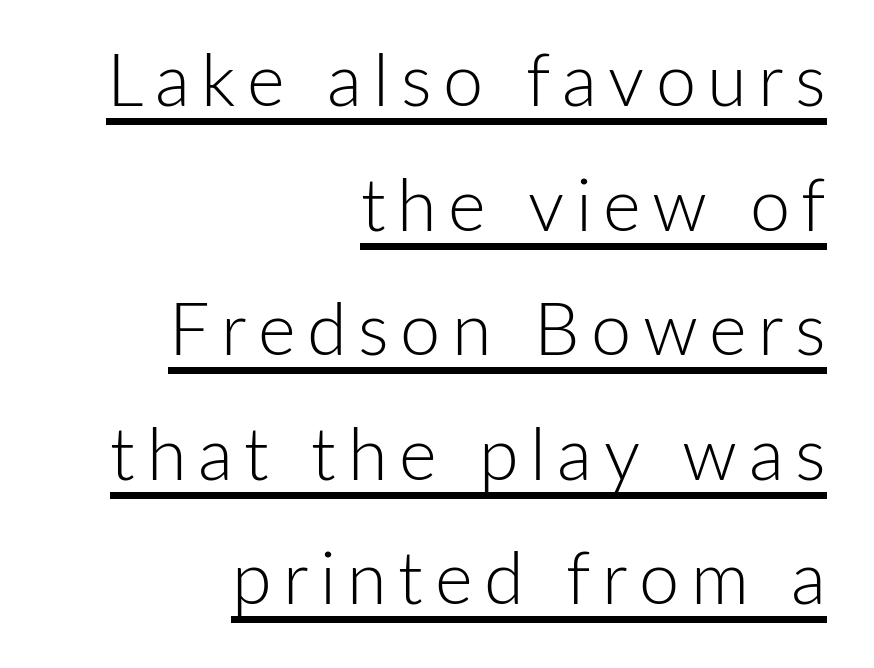
Q: Is the text bold? A: No.
Q: Is the text italic (slanted)? A: No, it is upright.
Q: Is the typeface a serif or a sans-serif typeface? A: Sans-serif.
Q: Is the text underlined? A: Yes.
Q: How is the paragraph aligned? A: Right-aligned.
Q: Width (condensed, normal, or wide)? A: Normal.
Q: Stroke contrast? A: Low.
Q: x-height? A: Medium.
Q: Monospaced? A: No.
